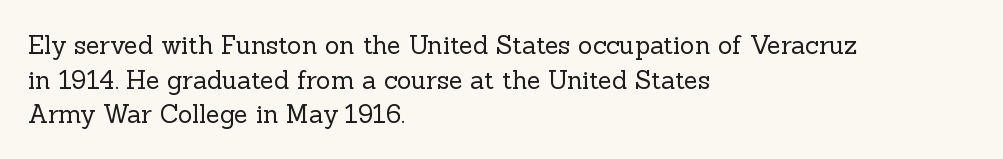
The image shows 25 px text type, upright; set left-aligned, normal line spacing (1.39x), normal letter spacing, not underlined.
